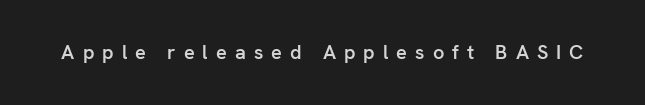
{"italic": "no", "bold": "semi", "underline": "no", "letter_spacing": "wide", "letter_spacing_em": 0.4, "glyph_px": 20}
